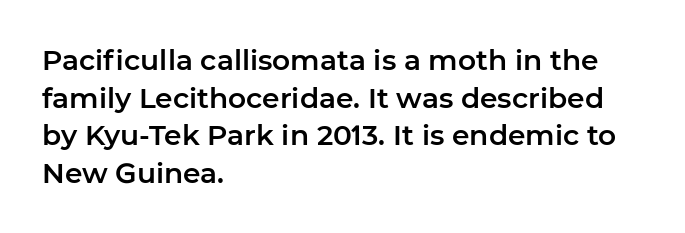
Is there much room between lines? A standard amount, neither cramped nor airy. The face used here is a sans, in the tradition of grotesques and geometrics. This sample uses plain, unmodified letter spacing. You can tell it's not italic because the verticals are truly vertical.
